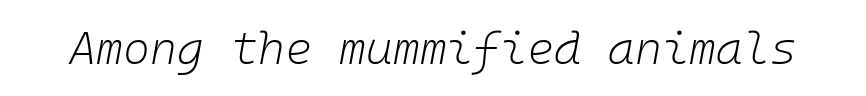
The image shows 46 px light type, italic (leaning right), monospaced; set normal letter spacing, not underlined; low stroke contrast and a medium x-height.
